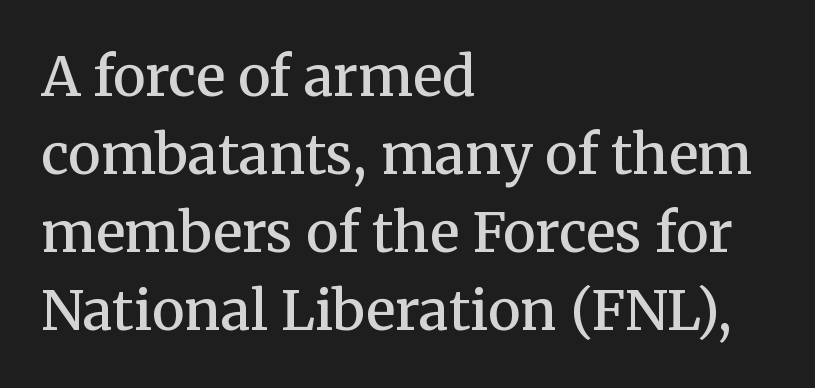
The image shows 55 px semibold serif type, upright; set left-aligned, normal line spacing (1.42x), normal letter spacing, not underlined; medium stroke contrast and a medium x-height.
